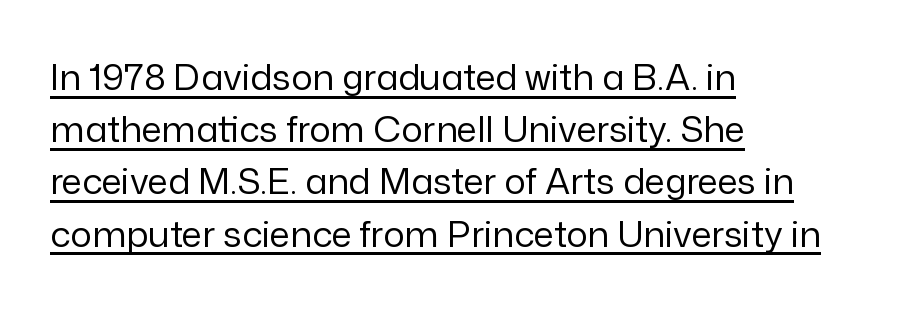
{"serif": "no", "italic": "no", "bold": "no", "weight": "regular", "width": "normal", "stroke_contrast": "low", "x_height": "medium", "monospaced": "no", "underline": "yes", "align": "left", "line_spacing": "normal", "line_spacing_ratio": 1.45, "letter_spacing": "normal", "letter_spacing_em": 0.0, "glyph_px": 36}
